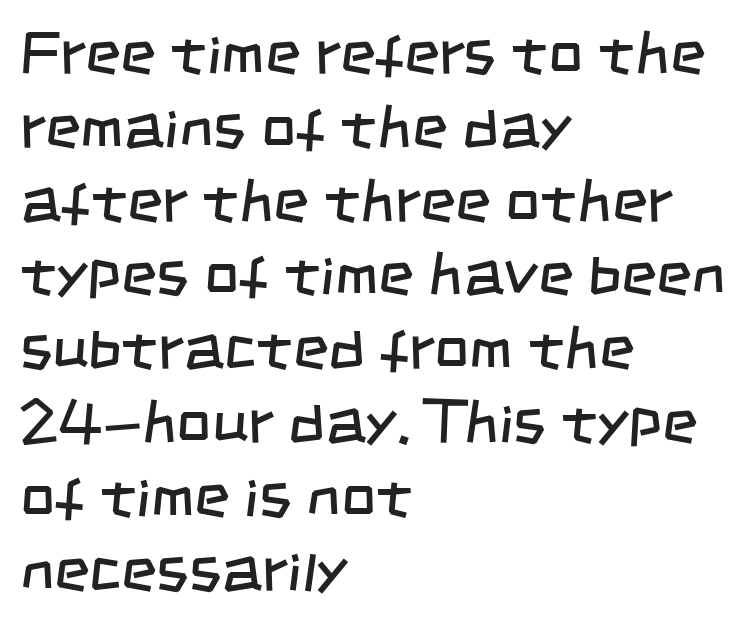
The area under the type is left untouched. The tracking reads as untouched default to a designer's eye. Unbolded letterforms with no extra heft. Left-aligned paragraph, ragged on the right. Classification — sans serif. This sample has the flowing, uneven cadence of proportional lettering.
